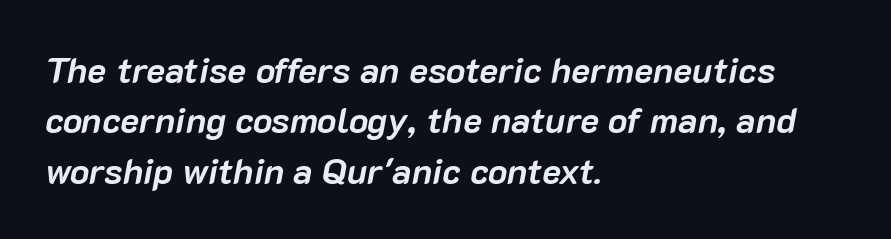
{"italic": "yes", "lean": "right", "slant_degrees": 10, "bold": "yes", "weight": "semibold", "width": "normal", "stroke_contrast": "low", "x_height": "medium", "monospaced": "no", "underline": "no", "align": "left", "line_spacing": "normal", "line_spacing_ratio": 1.4, "letter_spacing": "normal", "letter_spacing_em": 0.0, "glyph_px": 36}
